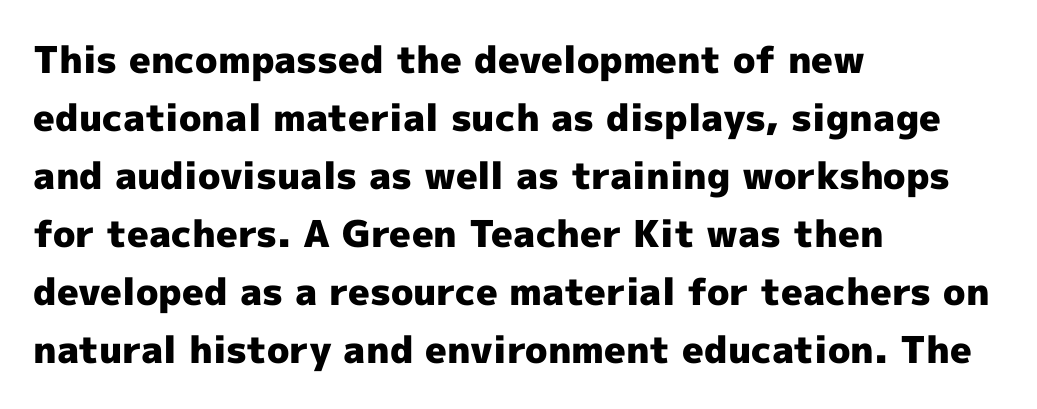
These lines were composed using upright roman letters. Honestly, the row spacing looks completely unremarkable. Is this a fixed-width face? No — the glyphs have proportional, varying widths. This sample uses plain, unmodified letter spacing. Honestly, there is no underline to notice here at all. Layout note: lines flush left.
